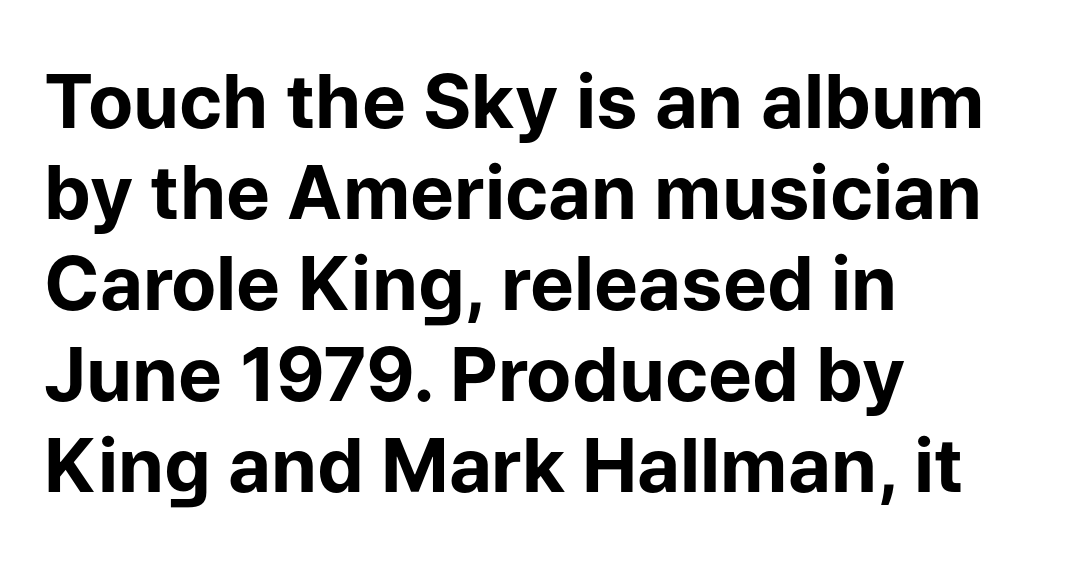
The image shows 74 px bold sans-serif type, upright; set left-aligned, line spacing 1.23x, normal letter spacing, not underlined; low stroke contrast and a medium x-height.
